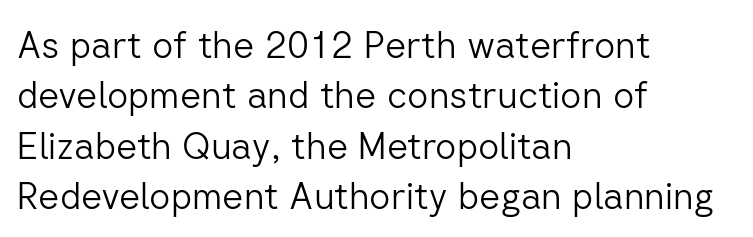
The passage shown stacks its lines at a standard gap. A typesetter would call this proportional, since set widths differ per character. Unmarked baselines from the first word to the last. Style check: upright. Nope, no serifs anywhere on these letters.
